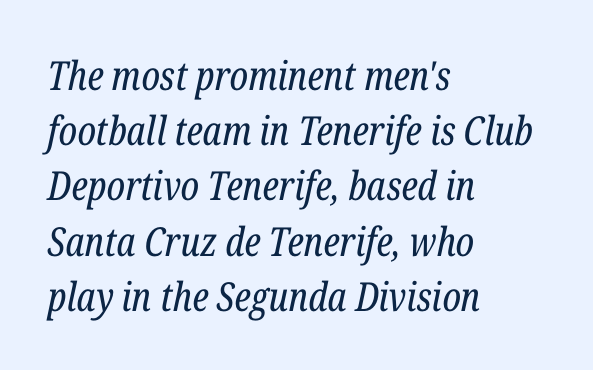
The image shows 40 px regular-weight, condensed serif type, italic (leaning right); set left-aligned, normal line spacing (1.38x), normal letter spacing, not underlined; low stroke contrast and a medium x-height.
